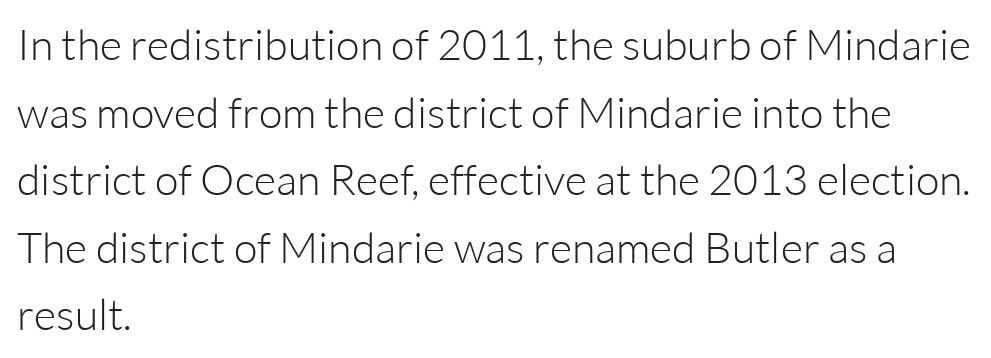
The image shows 43 px light sans-serif type, upright; set left-aligned, normal line spacing (1.57x), normal letter spacing, not underlined; low stroke contrast and a medium x-height.
